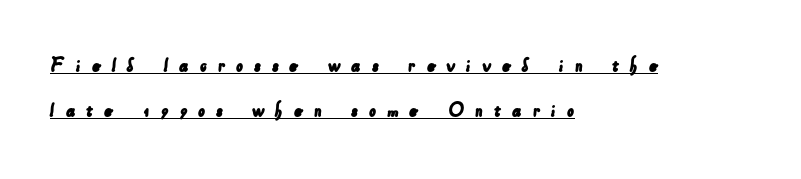
The image shows 22 px text type; set left-aligned, loose line spacing (2.05x), unusually wide letter spacing (+0.48 em), underlined.
